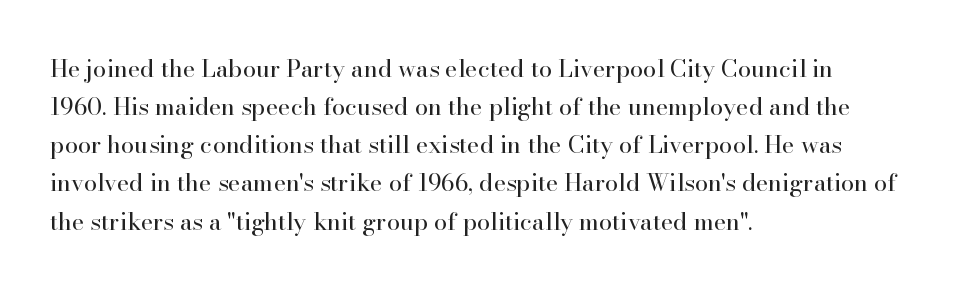
{"italic": "no", "bold": "no", "underline": "no", "align": "left", "line_spacing": "normal", "line_spacing_ratio": 1.59, "letter_spacing": "normal", "letter_spacing_em": 0.0, "glyph_px": 24}
